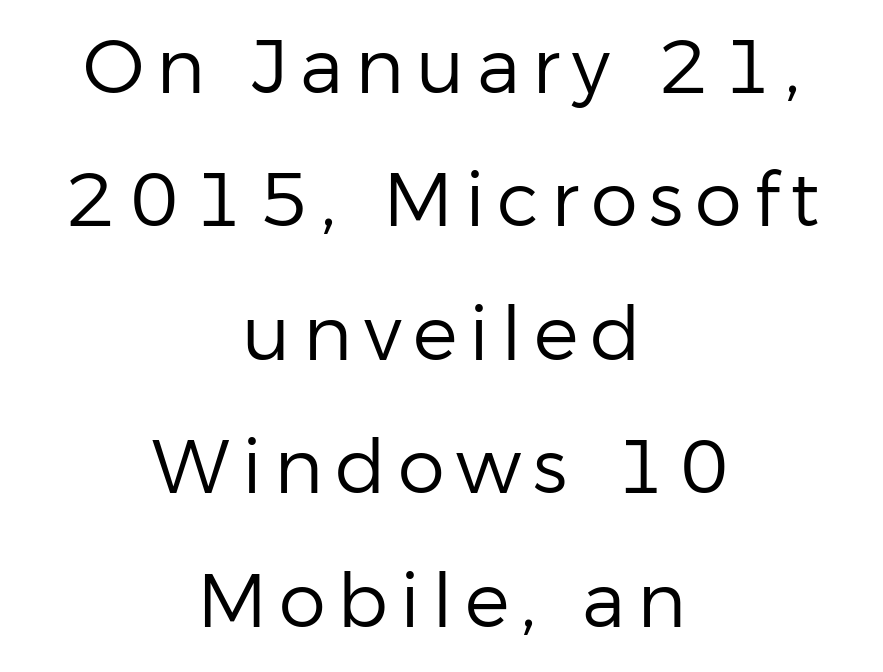
{"serif": "no", "italic": "no", "bold": "no", "weight": "regular", "width": "normal", "stroke_contrast": "low", "x_height": "medium", "monospaced": "no", "underline": "no", "align": "center", "line_spacing_ratio": 1.78, "glyph_px": 75}
